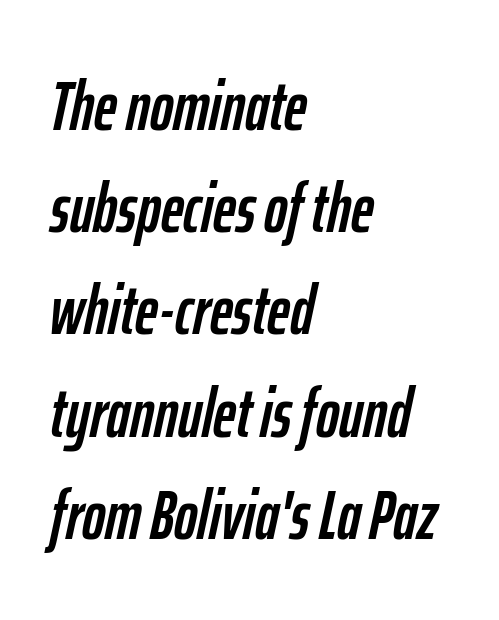
Q: Is the text italic (slanted)? A: Yes, it leans right by about 12 degrees.
Q: Is the text underlined? A: No.
Q: How is the paragraph aligned? A: Left-aligned.
Q: Is the spacing between letters normal or unusually wide? A: Normal.
Q: Is the spacing between lines tight, normal or loose? A: Normal.
Q: Width (condensed, normal, or wide)? A: Condensed.
Q: Stroke contrast? A: Low.
Q: x-height? A: Medium.
Q: Monospaced? A: No.
